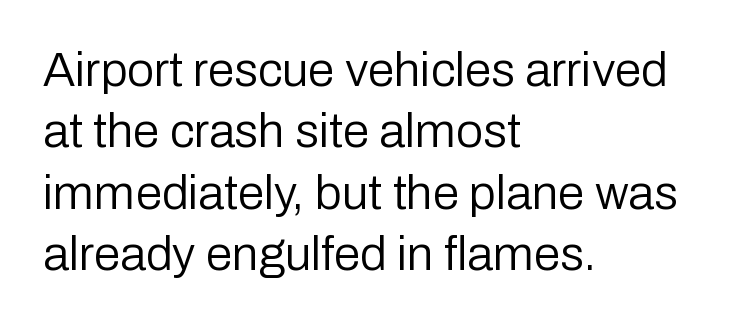
{"serif": "no", "italic": "no", "bold": "no", "weight": "regular", "width": "normal", "stroke_contrast": "low", "x_height": "medium", "monospaced": "no", "underline": "no", "align": "left", "line_spacing": "normal", "line_spacing_ratio": 1.28, "letter_spacing": "normal", "letter_spacing_em": 0.0, "glyph_px": 48}
